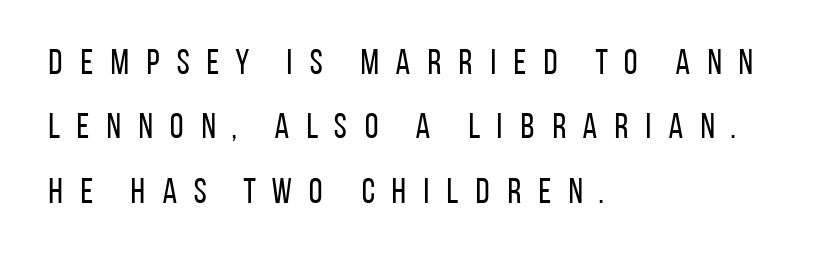
The image shows 35 px regular-weight, condensed sans-serif type, upright; set left-aligned, line spacing 1.84x, unusually wide letter spacing (+0.43 em), not underlined; low stroke contrast and a large x-height.
